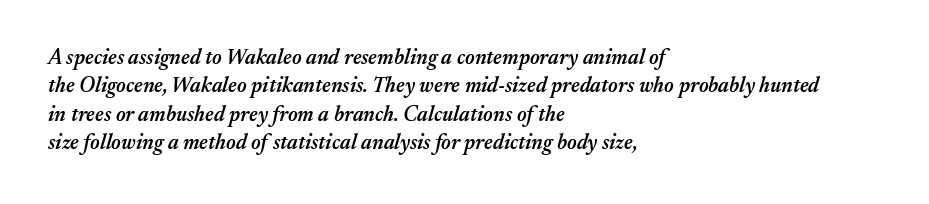
{"italic": "yes", "lean": "right", "slant_degrees": 17, "bold": "semi", "underline": "no", "align": "left", "line_spacing": "normal", "line_spacing_ratio": 1.35, "letter_spacing": "normal", "letter_spacing_em": 0.0, "glyph_px": 21}
